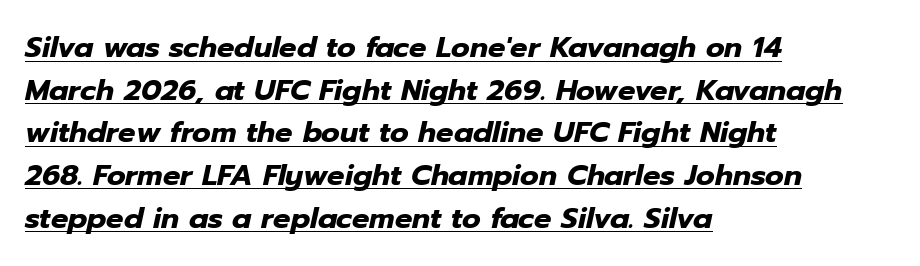
{"italic": "yes", "lean": "right", "slant_degrees": 12, "bold": "yes", "weight": "heavy", "width": "normal", "stroke_contrast": "low", "x_height": "medium", "monospaced": "no", "underline": "yes", "align": "left", "line_spacing": "normal", "line_spacing_ratio": 1.47, "letter_spacing": "normal", "letter_spacing_em": 0.0, "glyph_px": 29}
